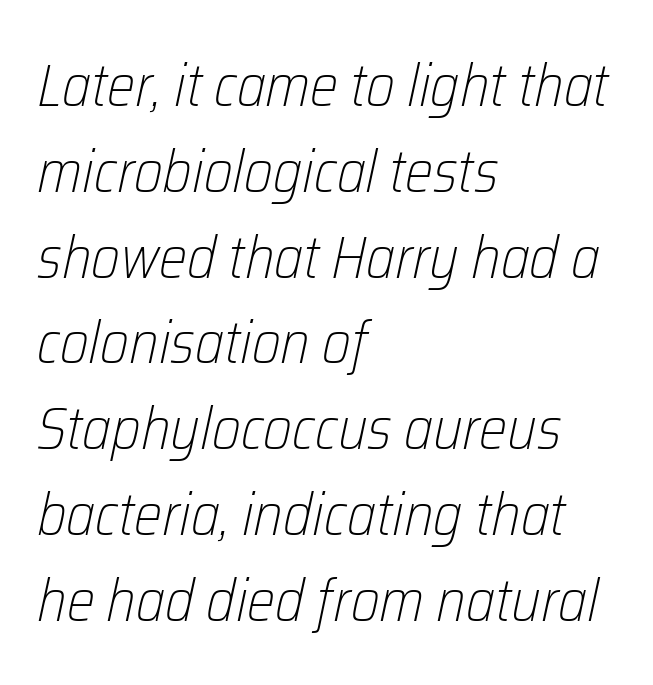
{"italic": "yes", "lean": "right", "slant_degrees": 12, "bold": "no", "weight": "light", "width": "condensed", "stroke_contrast": "low", "x_height": "medium", "monospaced": "no", "underline": "no", "align": "left", "line_spacing": "normal", "line_spacing_ratio": 1.43, "letter_spacing": "normal", "letter_spacing_em": 0.0, "glyph_px": 60}
